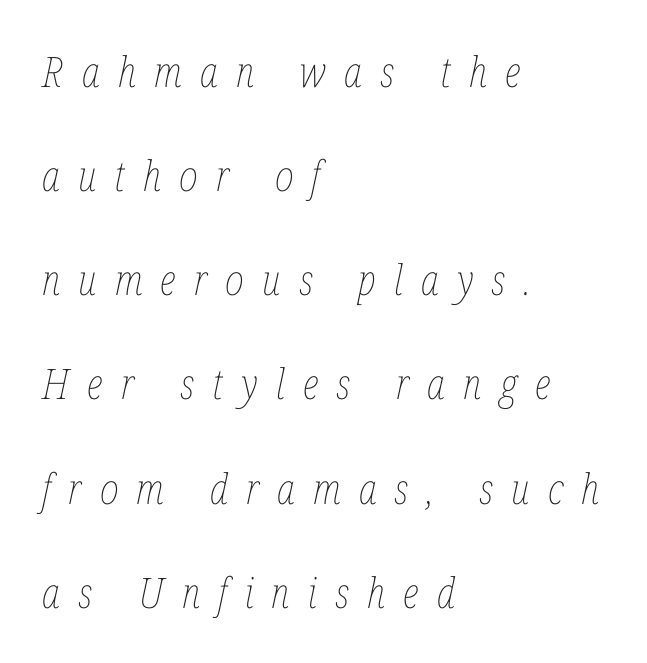
The space beneath each line is pristine and unruled. Think standard paragraph weight, or any step lighter than that. Leading: increased. Each line starts at the same left margin while the right side varies. Loose tracking; the words dissolve into strings of separated letters. Each letter keeps its own natural width here, so spacing adapts to shape.
